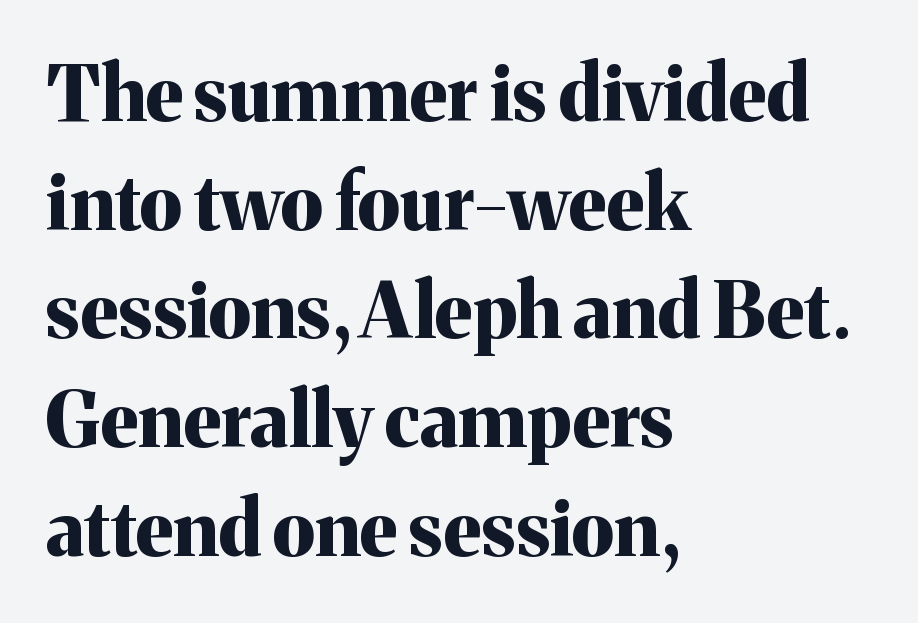
Q: Is the text bold? A: Yes.
Q: Is the text italic (slanted)? A: No, it is upright.
Q: Is the typeface a serif or a sans-serif typeface? A: Serif.
Q: Is the text underlined? A: No.
Q: How is the paragraph aligned? A: Left-aligned.
Q: Is the spacing between letters normal or unusually wide? A: Normal.
Q: Is the spacing between lines tight, normal or loose? A: Normal.
Q: Width (condensed, normal, or wide)? A: Normal.
Q: Stroke contrast? A: Medium.
Q: x-height? A: Medium.
Q: Monospaced? A: No.
